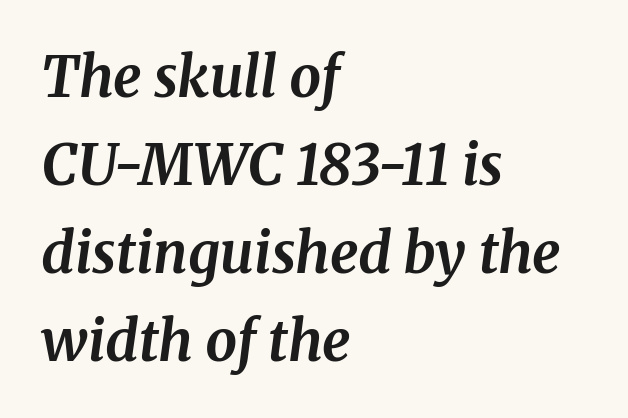
Reading down the column, the eye jumps a familiar distance to each next line. Glyph-to-glyph distance matches everyday printed text. This rendering features lettering with no underline. On the weight axis this lands at bold, roughly 700.
